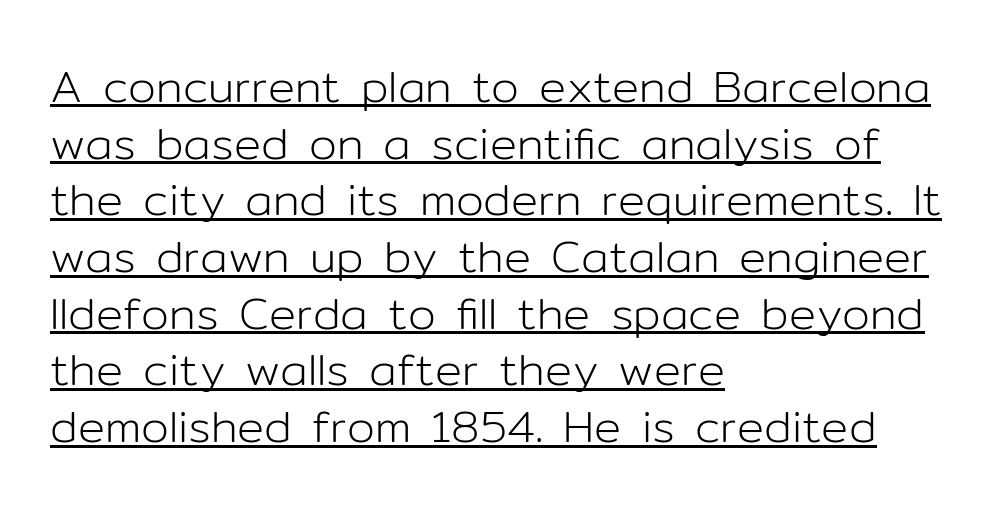
The image shows 45 px light sans-serif type, upright; set left-aligned, normal line spacing (1.26x), normal letter spacing, underlined; low stroke contrast and a medium x-height.
